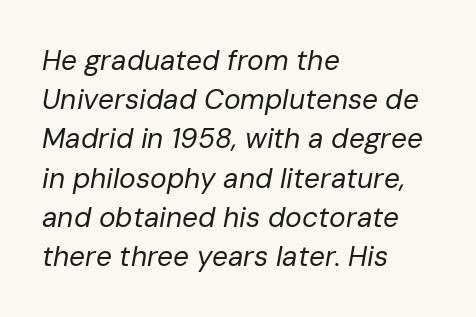
The image shows 28 px regular-weight type, italic (leaning right); set left-aligned, normal line spacing (1.4x), normal letter spacing, not underlined; low stroke contrast and a medium x-height.
